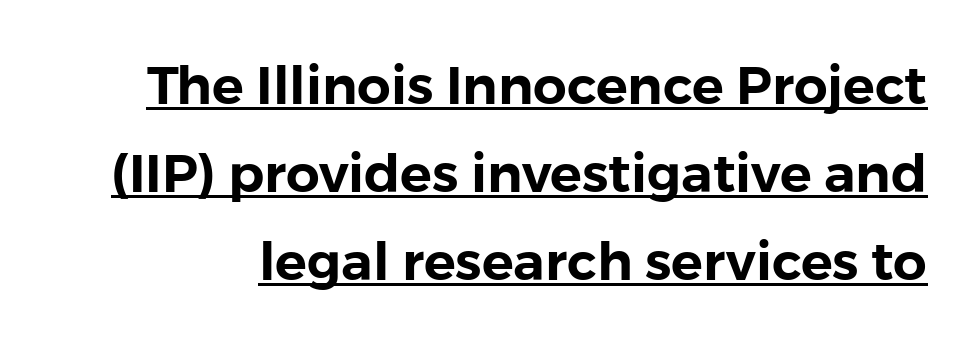
Q: Is the text italic (slanted)? A: No, it is upright.
Q: Is the typeface a serif or a sans-serif typeface? A: Sans-serif.
Q: Is the text underlined? A: Yes.
Q: Is the spacing between letters normal or unusually wide? A: Normal.
Q: Is the spacing between lines tight, normal or loose? A: Normal.
Q: Width (condensed, normal, or wide)? A: Normal.
Q: x-height? A: Medium.
Q: Monospaced? A: No.
